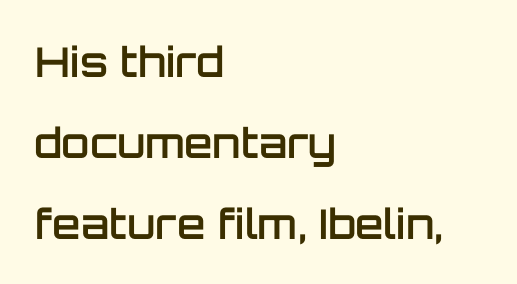
{"serif": "no", "italic": "no", "bold": "semi", "weight": "semibold", "width": "normal", "stroke_contrast": "low", "x_height": "large", "monospaced": "no", "underline": "no", "align": "left", "line_spacing": "loose", "line_spacing_ratio": 1.97, "letter_spacing": "normal", "letter_spacing_em": 0.0, "glyph_px": 41}
